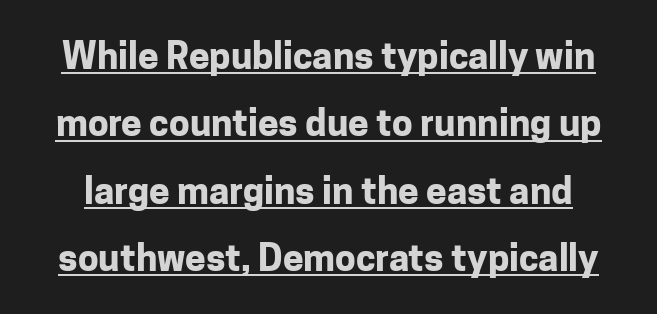
The image shows 37 px bold sans-serif type, upright; set line spacing 1.82x, normal letter spacing, underlined; low stroke contrast and a medium x-height.
